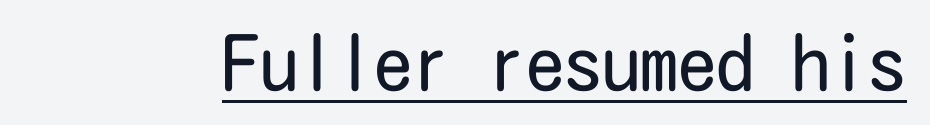
The letters look calm and open, with moderate or lighter stems. The tracking reads as untouched default to a designer's eye. Does the lettering tilt? It doesn't — this is upright. Students, observe the line beneath the letters — that is underlining.
